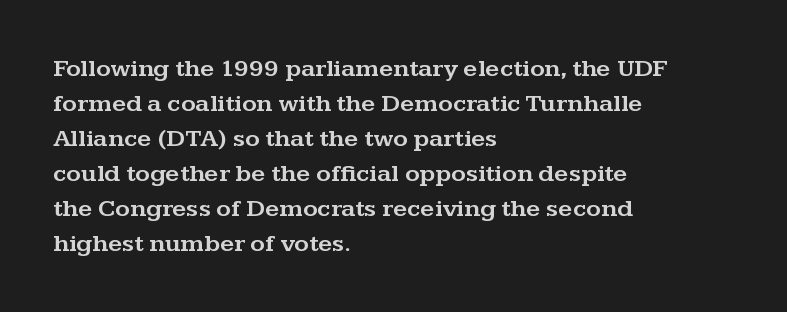
Q: Is the text italic (slanted)? A: No, it is upright.
Q: Is the text underlined? A: No.
Q: How is the paragraph aligned? A: Left-aligned.
Q: Is the spacing between letters normal or unusually wide? A: Normal.
Q: Is the spacing between lines tight, normal or loose? A: Normal.
